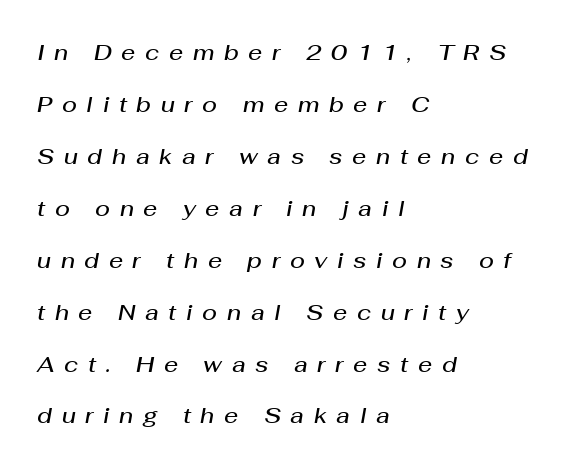
The area under the type is left untouched. The lines are quadded left. Honestly, the rows look like they've been pulled way apart. These words are printed semibold, heavier than regular yet not bold. Would a proofreader flag this as italicized? Yes. Caption: expanded tracking, letters set apart.
